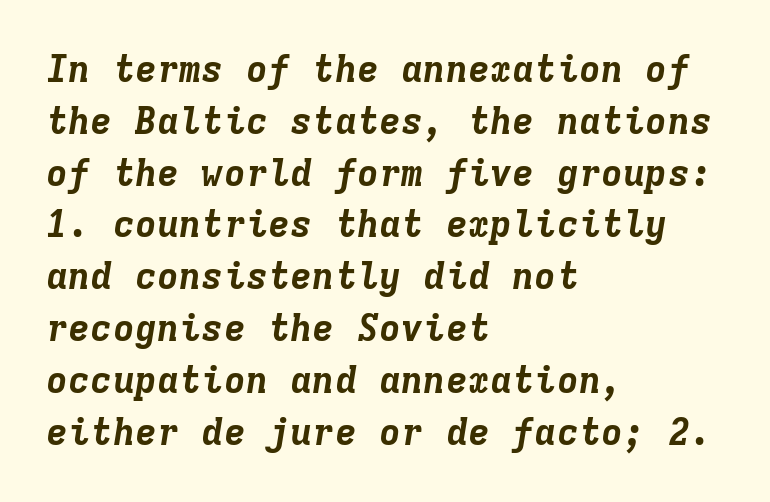
{"italic": "yes", "lean": "right", "slant_degrees": 9, "bold": "yes", "weight": "bold", "width": "normal", "stroke_contrast": "low", "x_height": "medium", "monospaced": "yes", "underline": "no", "align": "left", "line_spacing": "normal", "line_spacing_ratio": 1.4, "letter_spacing": "normal", "letter_spacing_em": 0.0, "glyph_px": 37}
